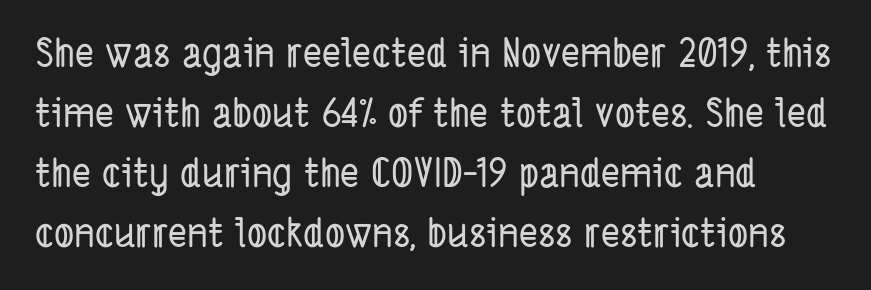
Nothing unusual about the tracking: characters are spaced as the font intends. Has an underline been added? It has not. Spacing verdict: proportional, widths tailored to each character. In terms of leading, this rendering sits right in the middle. Serif or sans? Sans — the stroke terminals are bare.
